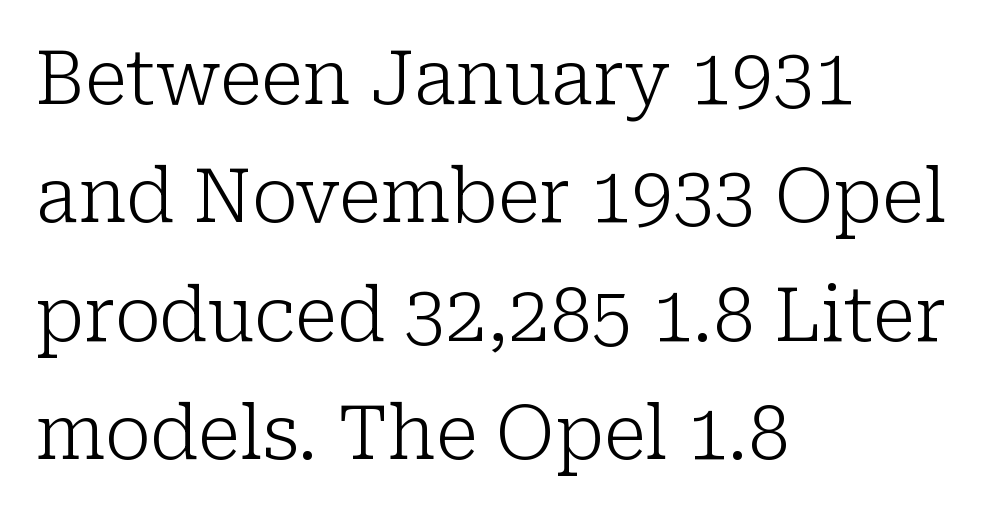
Spacing between characters is what you'd get straight out of the box. The letters stand upright; this is a roman face. One-word summary of the alignment: left. Honestly, there is no underline to notice here at all.
